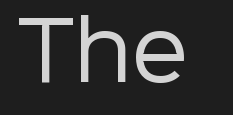
The specimen reads as upright at a glance. Varying glyph widths throughout — classic text-font behaviour. Nope, no serifs anywhere on these letters. These glyphs show unthickened strokes, regular width or finer. The space beneath each line is pristine and unruled. No extra tracking has been applied to these lines.
